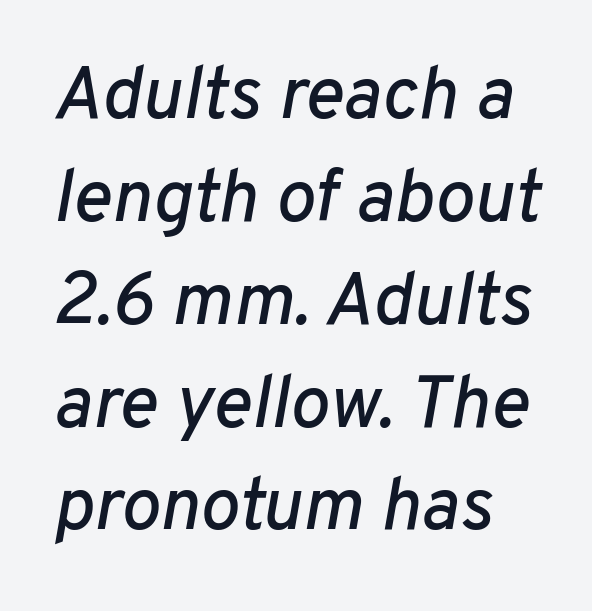
The image shows 74 px text type, italic (leaning right); set normal line spacing (1.39x), normal letter spacing, not underlined; low stroke contrast and a medium x-height.
